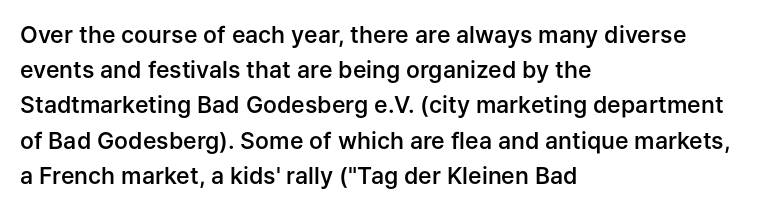
Summary of weight: moderately heavy, a semibold. You could call the tracking neutral — neither tight nor loose. Unmarked baselines from the first word to the last. Quick note: interline space is typical.
